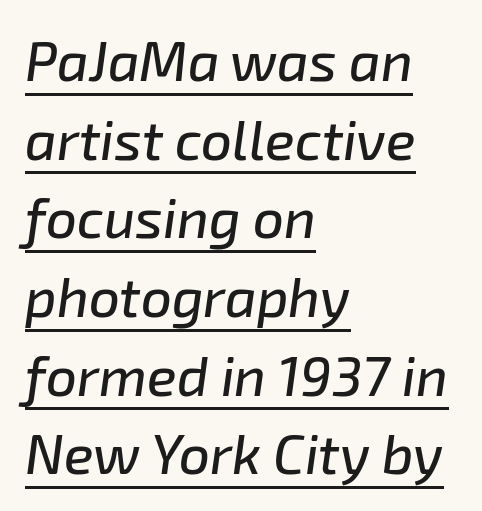
Varying glyph widths throughout — classic text-font behaviour. What decoration does the sample have? An underline. The passage shown has conventional tracking throughout. Every row of glyphs begins at an identical x-position on the left. Italic? Definitely — the glyphs are oblique.
